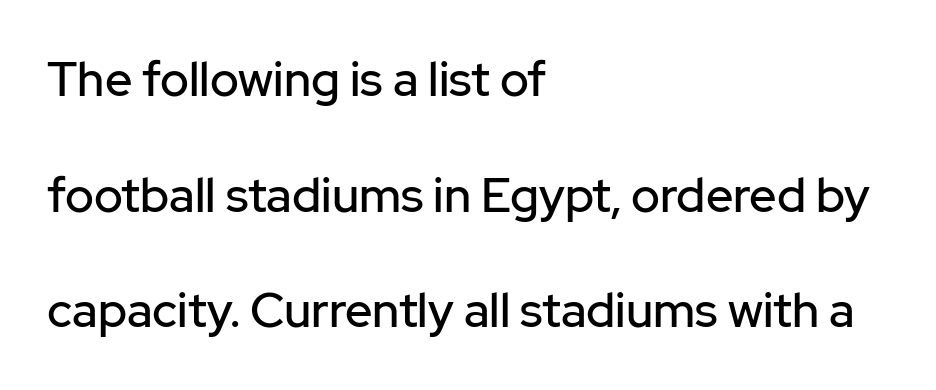
{"serif": "no", "italic": "no", "width": "normal", "stroke_contrast": "low", "x_height": "medium", "monospaced": "no", "underline": "no", "align": "left", "line_spacing": "loose", "line_spacing_ratio": 2.41, "letter_spacing": "normal", "letter_spacing_em": 0.0, "glyph_px": 48}
